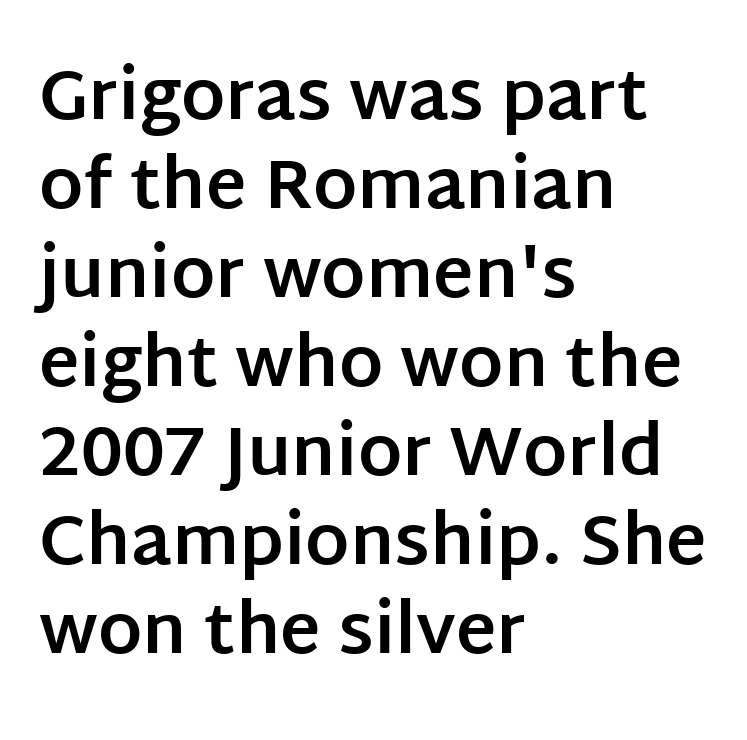
Q: Is the text bold? A: Yes.
Q: Is the text italic (slanted)? A: No, it is upright.
Q: Is the typeface a serif or a sans-serif typeface? A: Sans-serif.
Q: Is the text underlined? A: No.
Q: How is the paragraph aligned? A: Left-aligned.
Q: Is the spacing between letters normal or unusually wide? A: Normal.
Q: Is the spacing between lines tight, normal or loose? A: Normal.
Q: Width (condensed, normal, or wide)? A: Normal.
Q: Stroke contrast? A: Low.
Q: x-height? A: Large.
Q: Monospaced? A: No.
